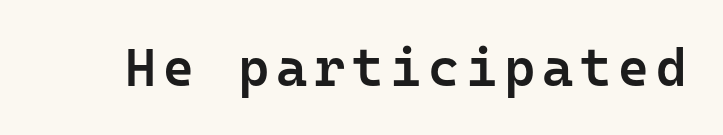
{"serif": "no", "italic": "no", "bold": "semi", "weight": "semibold", "width": "normal", "stroke_contrast": "low", "x_height": "medium", "monospaced": "yes", "underline": "no", "glyph_px": 53}
